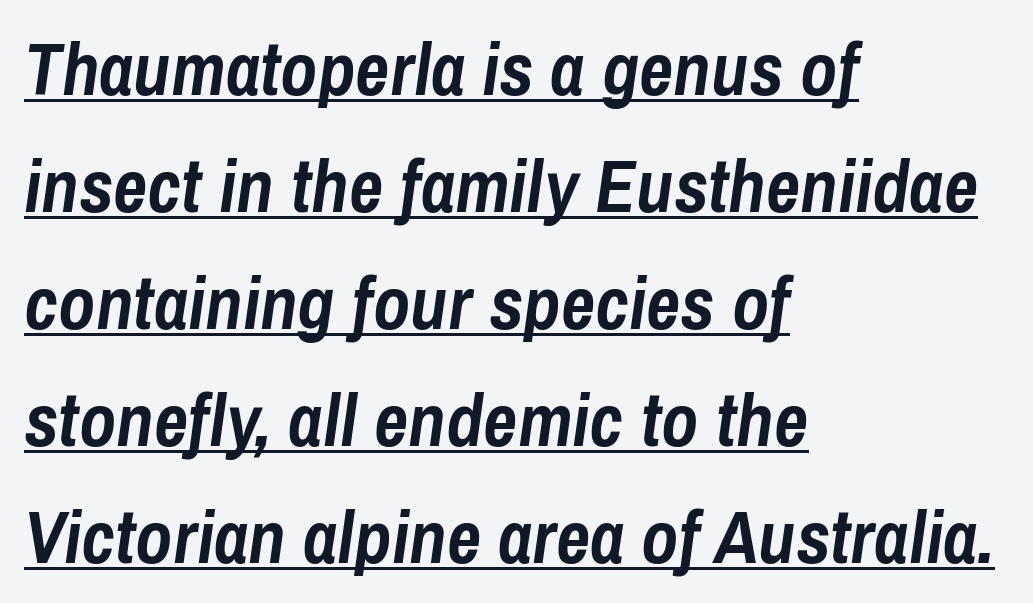
Q: Is the text bold? A: Yes.
Q: Is the text italic (slanted)? A: Yes, it leans right by about 8 degrees.
Q: Is the text underlined? A: Yes.
Q: How is the paragraph aligned? A: Left-aligned.
Q: Is the spacing between letters normal or unusually wide? A: Normal.
Q: Is the spacing between lines tight, normal or loose? A: Normal.
Q: Width (condensed, normal, or wide)? A: Condensed.
Q: Stroke contrast? A: Low.
Q: x-height? A: Medium.
Q: Monospaced? A: No.
